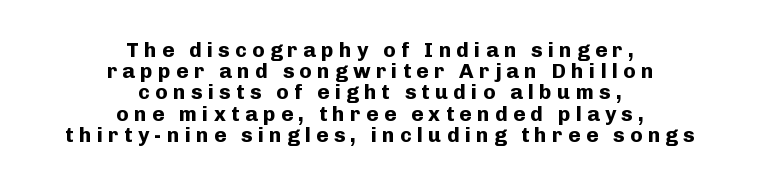
Q: Is the text bold? A: Yes.
Q: Is the text italic (slanted)? A: No, it is upright.
Q: Is the text underlined? A: No.
Q: How is the paragraph aligned? A: Centered.
Q: Is the spacing between letters normal or unusually wide? A: Unusually wide.
Q: Is the spacing between lines tight, normal or loose? A: Tight.
